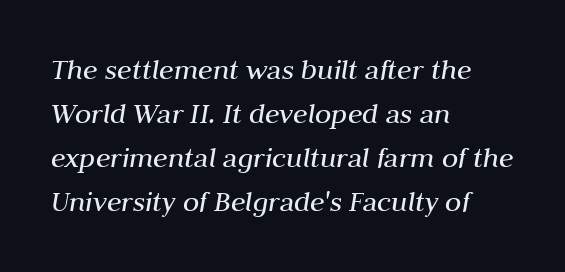
{"italic": "yes", "lean": "right", "slant_degrees": 10, "bold": "no", "weight": "regular", "width": "normal", "stroke_contrast": "medium", "x_height": "medium", "monospaced": "no", "underline": "no", "align": "left", "line_spacing": "normal", "line_spacing_ratio": 1.47, "letter_spacing": "normal", "letter_spacing_em": 0.0, "glyph_px": 30}
